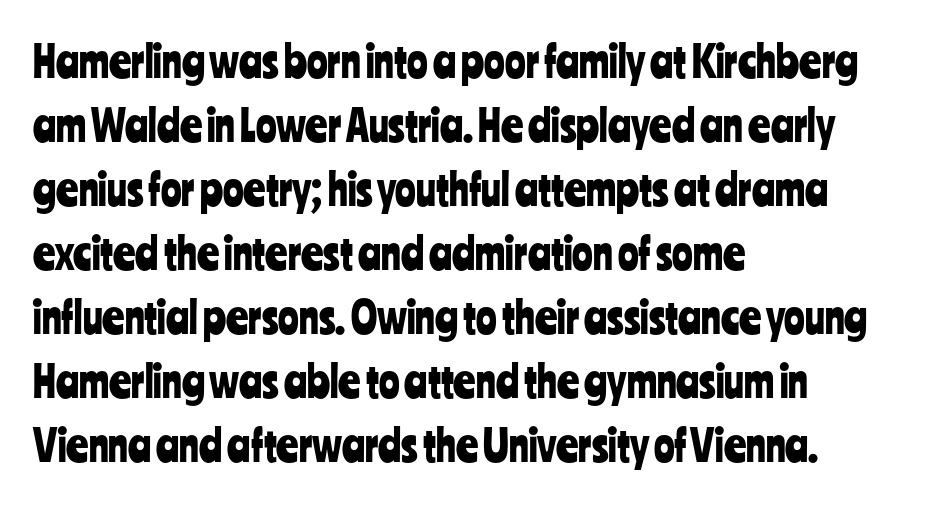
The image shows 43 px condensed sans-serif type, upright; set left-aligned, normal line spacing (1.49x), normal letter spacing, not underlined; low stroke contrast and a medium x-height.
